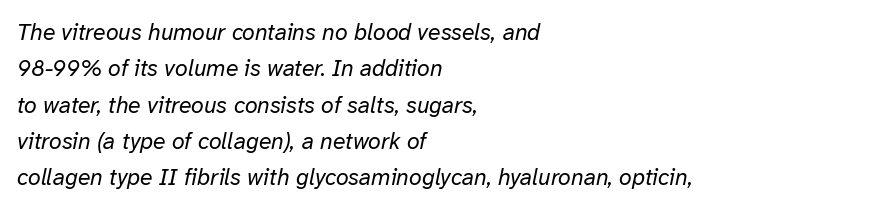
{"italic": "yes", "lean": "right", "slant_degrees": 12, "bold": "no", "underline": "no", "align": "left", "line_spacing": "normal", "line_spacing_ratio": 1.58, "letter_spacing": "normal", "letter_spacing_em": 0.0, "glyph_px": 23}
